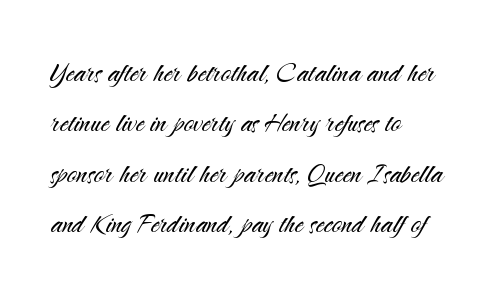
Q: Is the text bold? A: No.
Q: Is the text italic (slanted)? A: Yes.
Q: Is the typeface a serif or a sans-serif typeface? A: Sans-serif.
Q: Is the text underlined? A: No.
Q: How is the paragraph aligned? A: Left-aligned.
Q: Is the spacing between letters normal or unusually wide? A: Normal.
Q: Is the spacing between lines tight, normal or loose? A: Normal.
Q: Width (condensed, normal, or wide)? A: Normal.
Q: Stroke contrast? A: Medium.
Q: x-height? A: Small.
Q: Monospaced? A: No.
